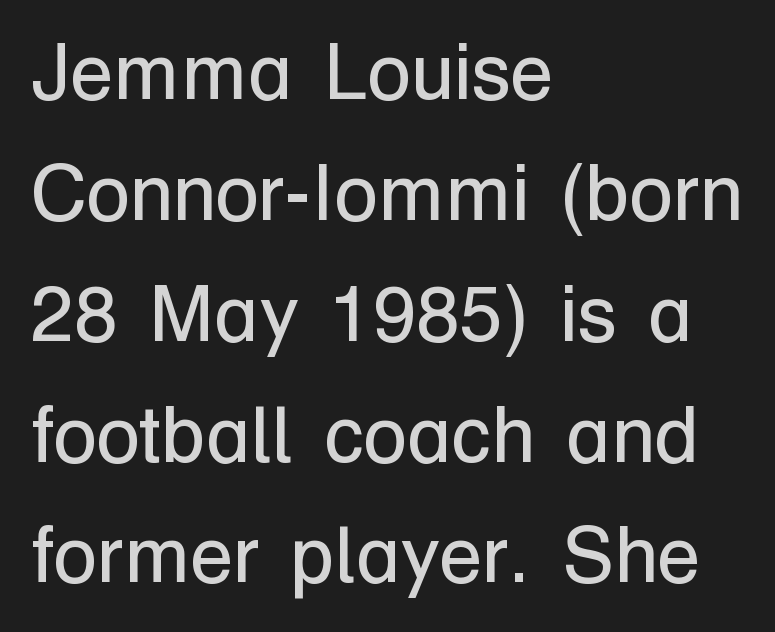
Q: Is the text bold? A: No.
Q: Is the text italic (slanted)? A: No, it is upright.
Q: Is the typeface a serif or a sans-serif typeface? A: Sans-serif.
Q: Is the text underlined? A: No.
Q: How is the paragraph aligned? A: Left-aligned.
Q: Is the spacing between letters normal or unusually wide? A: Normal.
Q: Is the spacing between lines tight, normal or loose? A: Normal.
Q: Width (condensed, normal, or wide)? A: Normal.
Q: Stroke contrast? A: Low.
Q: x-height? A: Medium.
Q: Monospaced? A: No.
